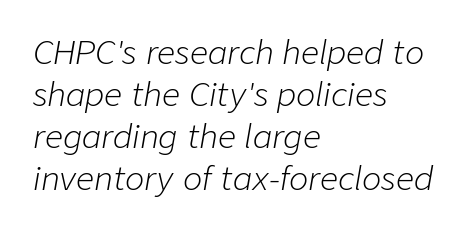
Does the copy run flush right? No — it runs flush left. Underline: absent. Compared with ordinary roman type, these characters are visibly tilted. A typesetter would call this zero additional tracking.
